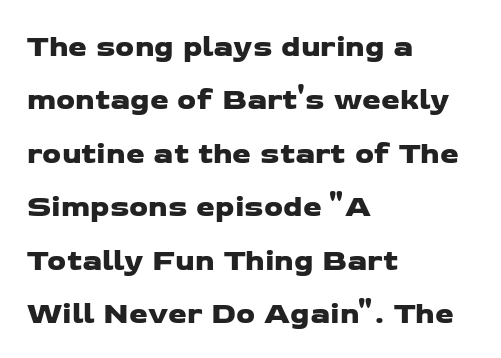
{"serif": "no", "width": "wide", "stroke_contrast": "low", "x_height": "medium", "monospaced": "no", "underline": "no", "align": "left", "line_spacing_ratio": 1.78, "letter_spacing": "normal", "letter_spacing_em": 0.0, "glyph_px": 30}
